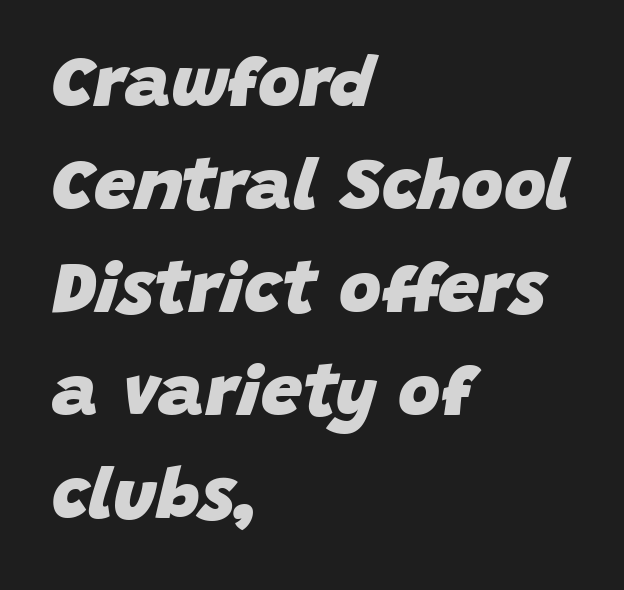
{"italic": "yes", "lean": "right", "slant_degrees": 15, "bold": "yes", "weight": "heavy", "width": "normal", "stroke_contrast": "low", "x_height": "large", "monospaced": "no", "underline": "no", "align": "left", "line_spacing": "normal", "line_spacing_ratio": 1.41, "letter_spacing": "normal", "letter_spacing_em": 0.0, "glyph_px": 73}
